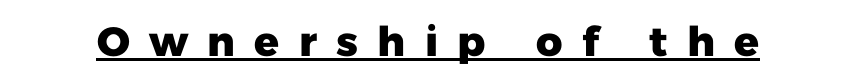
The face used here is a sans, in the tradition of grotesques and geometrics. Like a heading marked for emphasis, these lines bear an underscore. Is the letter spacing exaggerated? Yes — the characters are pushed far apart. The passage shown is typed in a proportional face where columns would drift.
